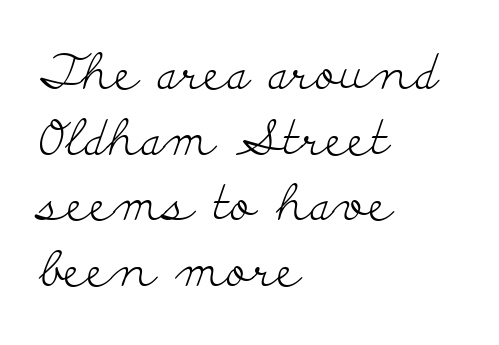
{"serif": "yes", "bold": "no", "weight": "light", "width": "wide", "stroke_contrast": "low", "x_height": "small", "monospaced": "no", "underline": "no", "align": "left", "line_spacing": "normal", "line_spacing_ratio": 1.34, "letter_spacing": "normal", "letter_spacing_em": 0.0, "glyph_px": 49}
